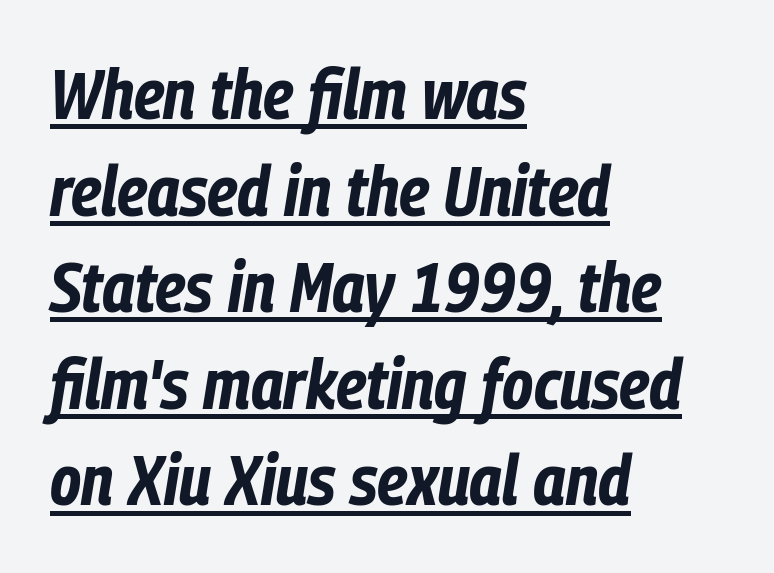
Q: Is the text bold? A: Yes.
Q: Is the text italic (slanted)? A: Yes, it leans right by about 9 degrees.
Q: Is the text underlined? A: Yes.
Q: How is the paragraph aligned? A: Left-aligned.
Q: Is the spacing between letters normal or unusually wide? A: Normal.
Q: Is the spacing between lines tight, normal or loose? A: Normal.
Q: Width (condensed, normal, or wide)? A: Condensed.
Q: Stroke contrast? A: Low.
Q: x-height? A: Medium.
Q: Monospaced? A: No.
